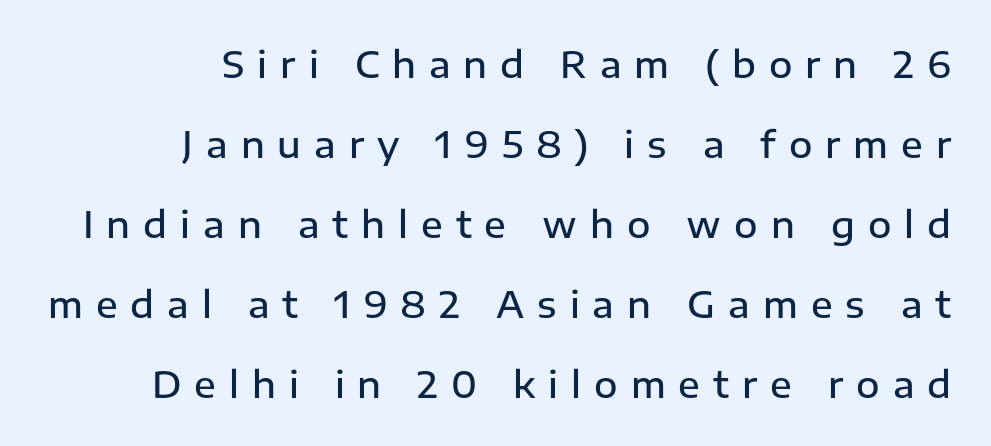
{"serif": "no", "italic": "no", "bold": "semi", "weight": "semibold", "width": "normal", "stroke_contrast": "low", "x_height": "medium", "monospaced": "no", "underline": "no", "align": "right", "line_spacing": "loose", "line_spacing_ratio": 2.22, "letter_spacing": "wide", "letter_spacing_em": 0.36, "glyph_px": 36}
